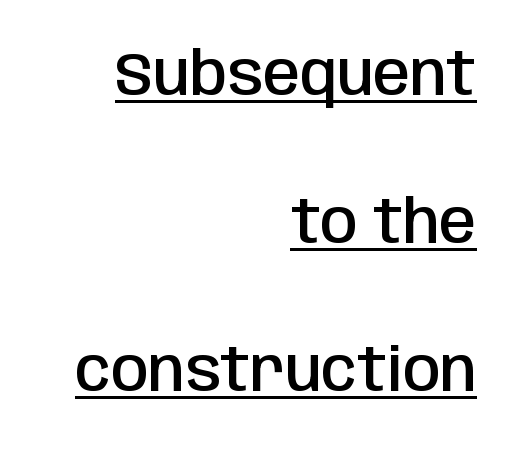
Q: Is the text bold? A: Semi-bold.
Q: Is the text italic (slanted)? A: No, it is upright.
Q: Is the typeface a serif or a sans-serif typeface? A: Sans-serif.
Q: Is the text underlined? A: Yes.
Q: How is the paragraph aligned? A: Right-aligned.
Q: Is the spacing between letters normal or unusually wide? A: Normal.
Q: Is the spacing between lines tight, normal or loose? A: Loose.
Q: Width (condensed, normal, or wide)? A: Condensed.
Q: Stroke contrast? A: Low.
Q: x-height? A: Large.
Q: Monospaced? A: No.
